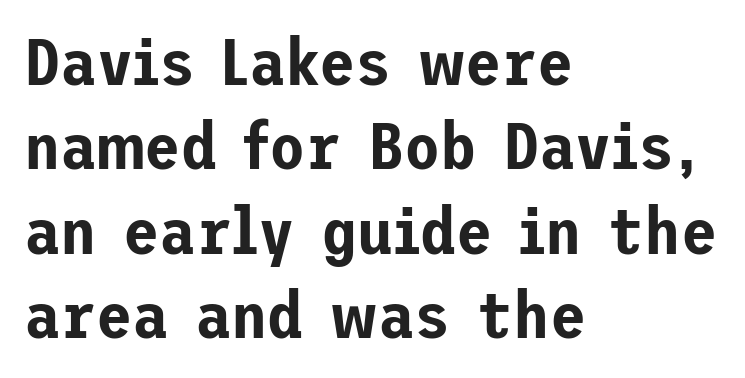
The image shows 66 px sans-serif type, upright; set left-aligned, normal line spacing (1.28x), normal letter spacing, not underlined; low stroke contrast and a medium x-height.
